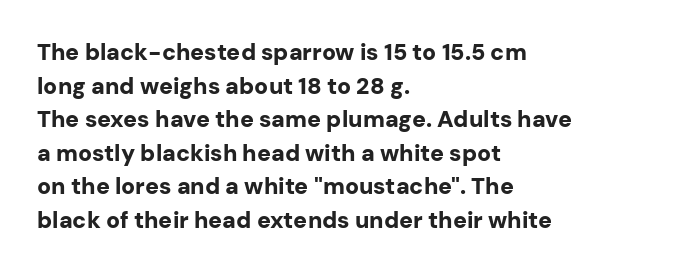
The image shows 23 px bold type, upright; set left-aligned, normal line spacing (1.46x), normal letter spacing, not underlined.
